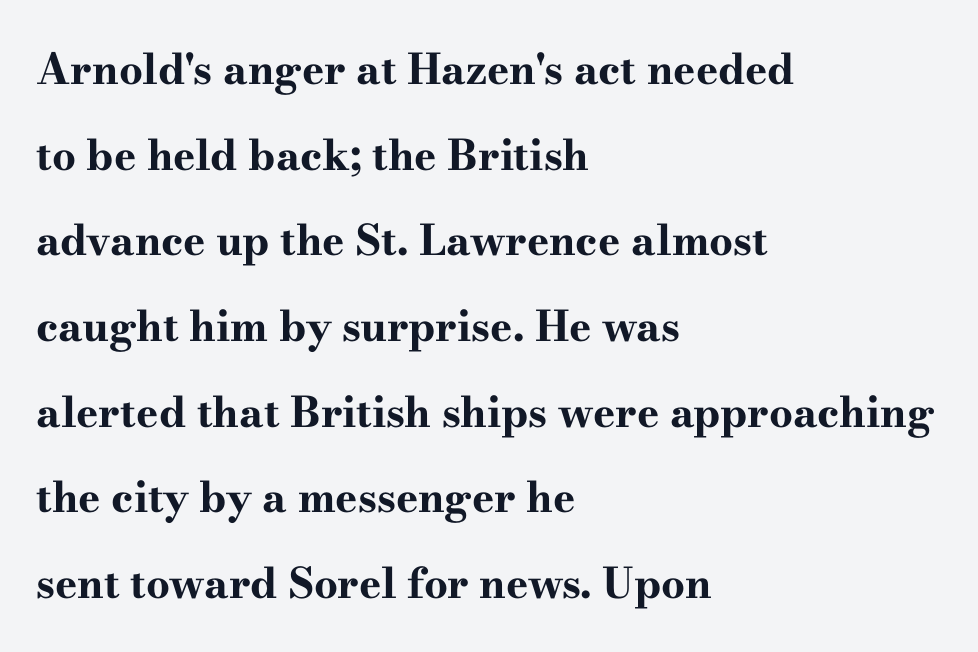
The image shows 42 px bold, wide serif type, upright; set left-aligned, loose line spacing (2.04x), normal letter spacing, not underlined; high stroke contrast and a small x-height.
